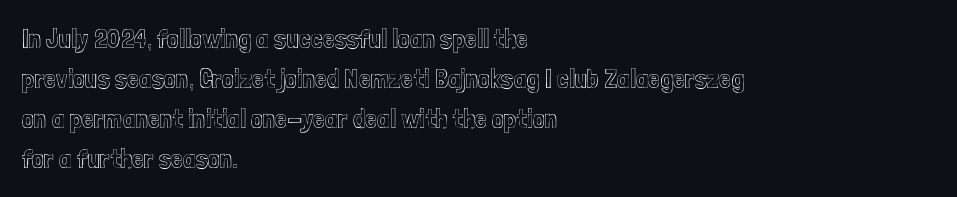
Regular leading. The zone under the glyphs is completely vacant. Italic? Not at all — the glyphs are vertical. A typesetter would call this zero additional tracking. Leftover space on each line is placed entirely after the last word.
